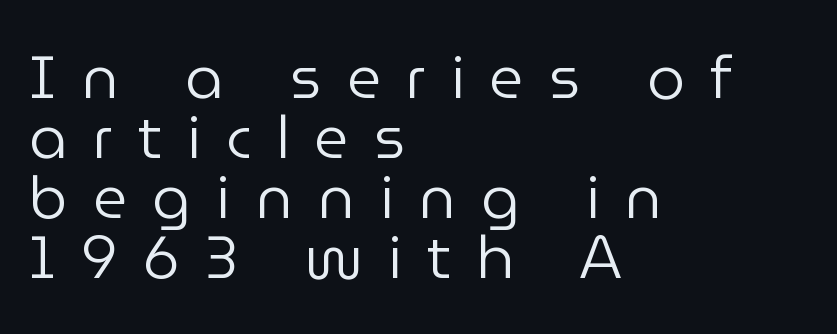
{"serif": "no", "italic": "no", "bold": "no", "weight": "regular", "width": "normal", "stroke_contrast": "low", "x_height": "medium", "monospaced": "no", "underline": "no", "align": "left", "line_spacing": "tight", "line_spacing_ratio": 1.0, "letter_spacing": "wide", "letter_spacing_em": 0.42, "glyph_px": 60}
